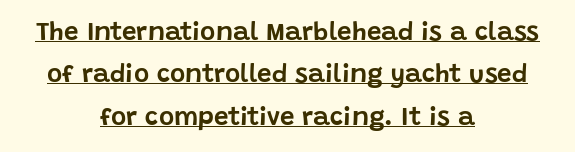
The passage shown stacks its lines at a standard gap. Both edges are ragged and mirror each other, which tells us the setting is centered. Honestly, the underline is the first thing you notice here. Posture: upright roman. No extra tracking has been applied to these lines.
